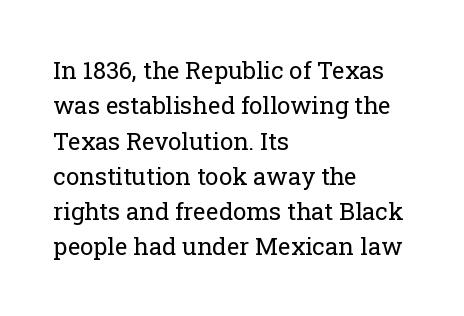
The image shows 24 px text type, upright; set left-aligned, normal line spacing (1.47x), normal letter spacing, not underlined.
